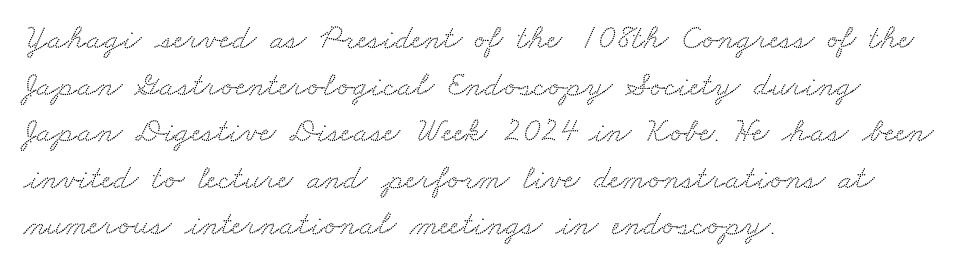
{"serif": "yes", "width": "wide", "stroke_contrast": "low", "x_height": "small", "monospaced": "no", "underline": "no", "align": "left", "line_spacing": "normal", "line_spacing_ratio": 1.37, "letter_spacing": "normal", "letter_spacing_em": 0.0, "glyph_px": 34}
